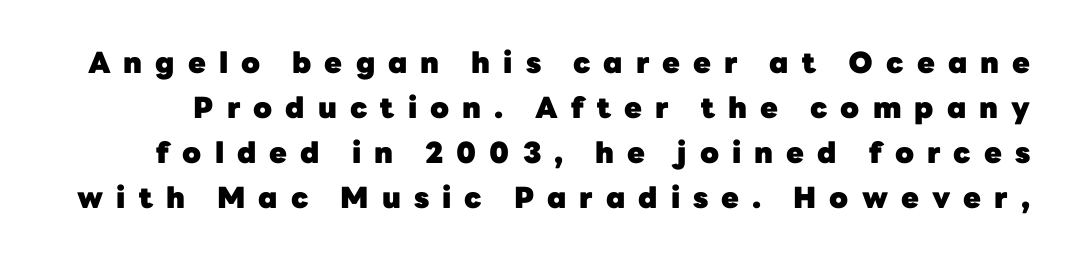
Q: Is the text bold? A: Yes.
Q: Is the text italic (slanted)? A: No, it is upright.
Q: Is the typeface a serif or a sans-serif typeface? A: Sans-serif.
Q: Is the text underlined? A: No.
Q: Is the spacing between letters normal or unusually wide? A: Unusually wide.
Q: Is the spacing between lines tight, normal or loose? A: Normal.
Q: Width (condensed, normal, or wide)? A: Normal.
Q: Stroke contrast? A: Low.
Q: x-height? A: Medium.
Q: Monospaced? A: No.
